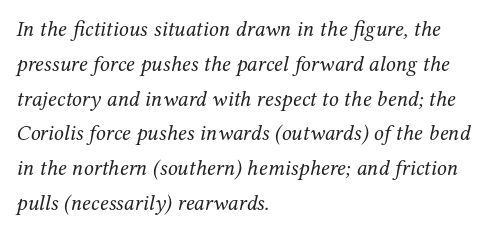
The image shows 22 px text type, italic (leaning right); set left-aligned, normal line spacing (1.58x), normal letter spacing, not underlined.
